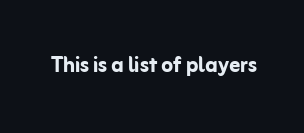
Q: Is the text bold? A: Yes.
Q: Is the text italic (slanted)? A: No, it is upright.
Q: Is the text underlined? A: No.
Q: Is the spacing between letters normal or unusually wide? A: Normal.
